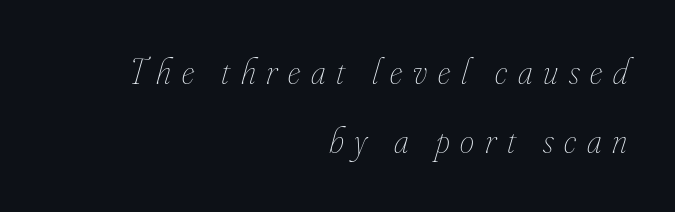
The image shows 36 px thin, condensed type, italic (leaning right); set right-aligned, loose line spacing (1.93x), unusually wide letter spacing (+0.3 em), not underlined; low stroke contrast and a small x-height.
